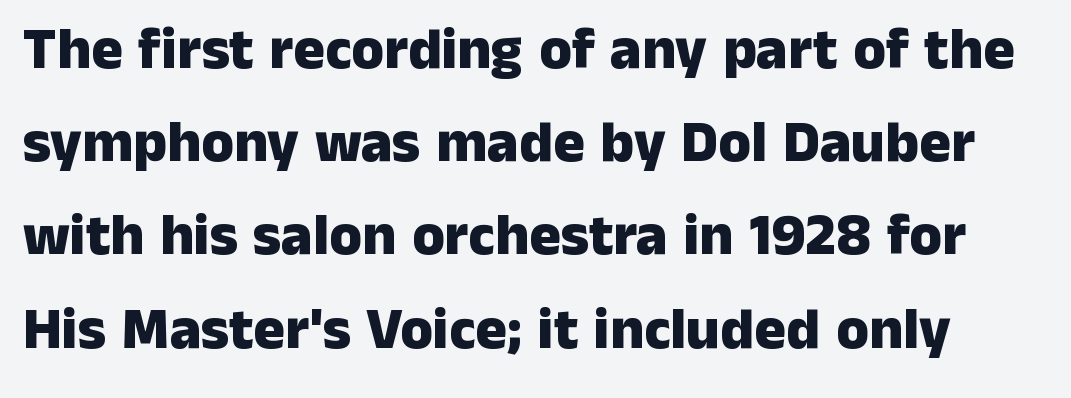
Font category for this specimen: sans-serif. This sample uses plain, unmodified letter spacing. Is this a fixed-width face? No — the glyphs have proportional, varying widths. Quick note: underline off.
